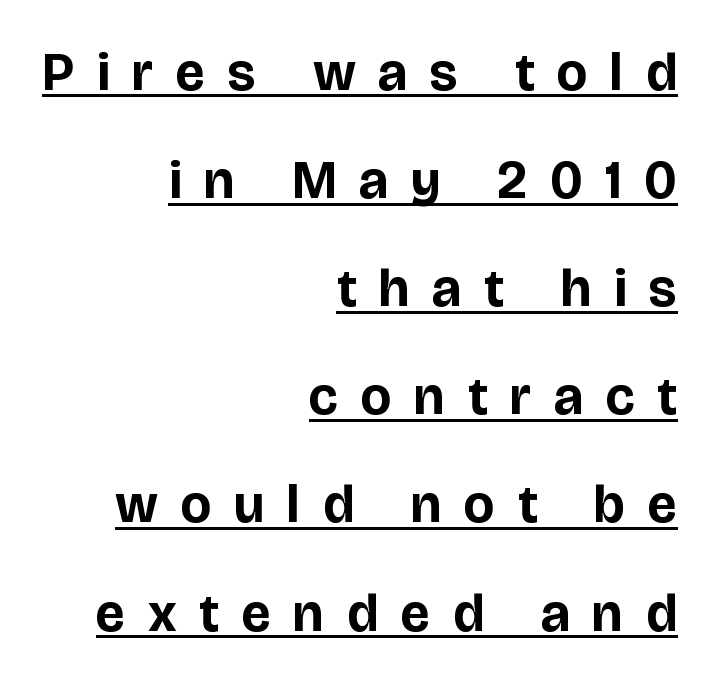
{"serif": "no", "italic": "no", "bold": "yes", "weight": "bold", "width": "normal", "stroke_contrast": "low", "x_height": "large", "monospaced": "no", "underline": "yes", "align": "right", "line_spacing": "loose", "line_spacing_ratio": 2.04, "letter_spacing": "wide", "letter_spacing_em": 0.43, "glyph_px": 53}
